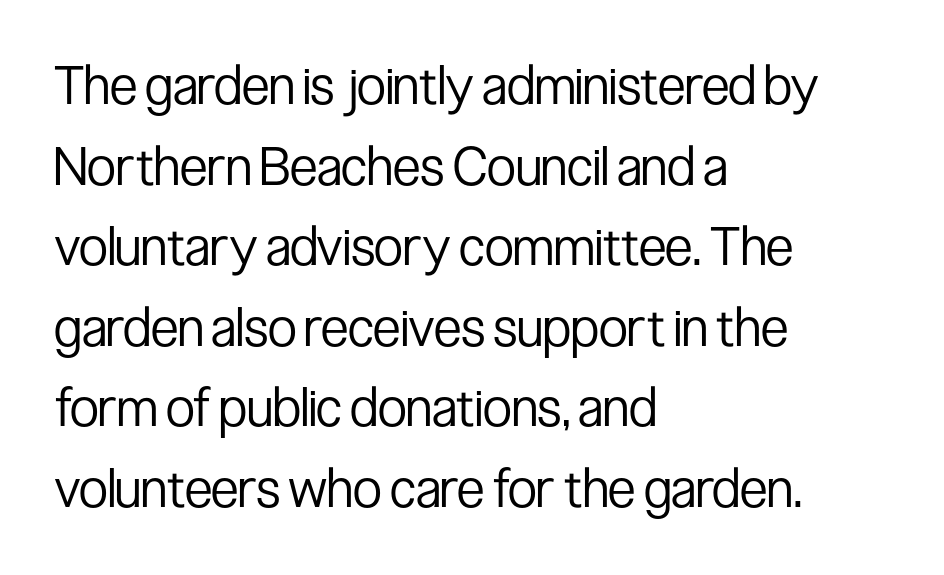
The letters stand straight up with perfectly vertical stems. Between one letter and the next there's only the usual sliver of space. Summary of weight: not heavy and not bold. The designer left line spacing at the default. No word sits above an underline.
